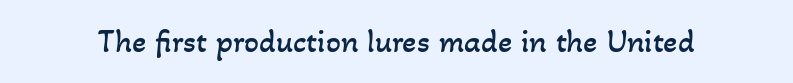
The gaps between neighbouring characters are ordinary and unremarkable. Counters stay open thanks to moderate or lighter strokes. Spacing verdict: proportional, widths tailored to each character. The foot of each line stays bare and open.
